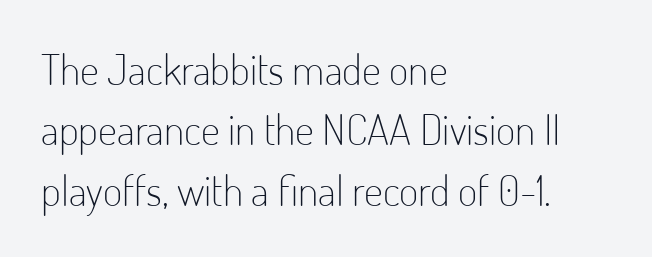
The image shows 42 px light, condensed sans-serif type, upright; set left-aligned, normal line spacing (1.44x), normal letter spacing, not underlined; low stroke contrast and a small x-height.
